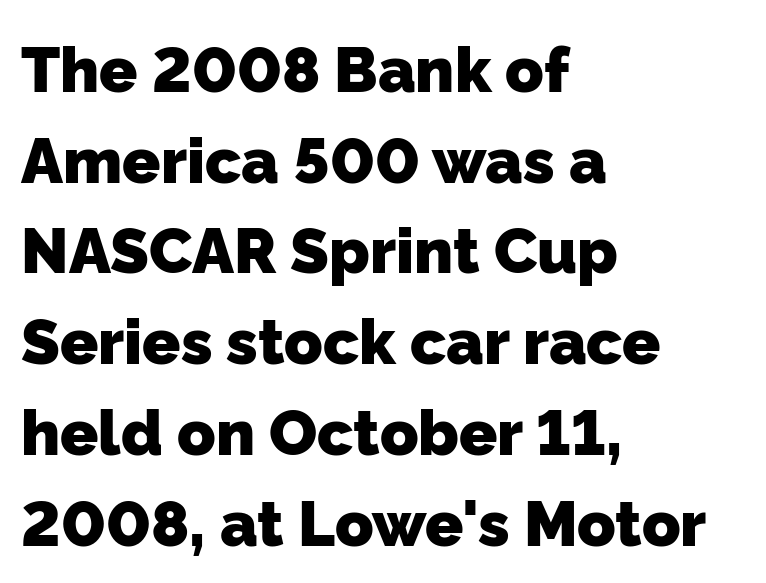
{"serif": "no", "bold": "yes", "weight": "heavy", "width": "normal", "stroke_contrast": "low", "x_height": "medium", "monospaced": "no", "underline": "no", "align": "left", "line_spacing": "normal", "line_spacing_ratio": 1.44, "letter_spacing": "normal", "letter_spacing_em": 0.0, "glyph_px": 63}
